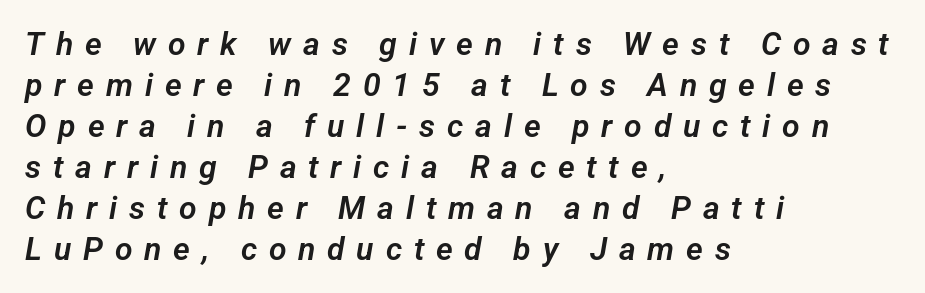
This block has exactly the height ordinary leading produces. Varying glyph widths throughout — classic text-font behaviour. Tracking here is generous; glyphs stand well apart from one another. The lines are quadded left. Decoration check: the copy has no underline. Check where the strokes stop: nothing finishes them off — pure sans.
